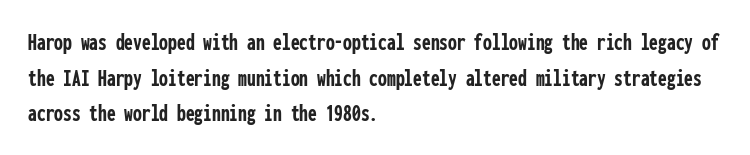
{"italic": "no", "bold": "yes", "underline": "no", "align": "left", "line_spacing": "normal", "line_spacing_ratio": 1.43, "letter_spacing": "normal", "letter_spacing_em": 0.0, "glyph_px": 25}
